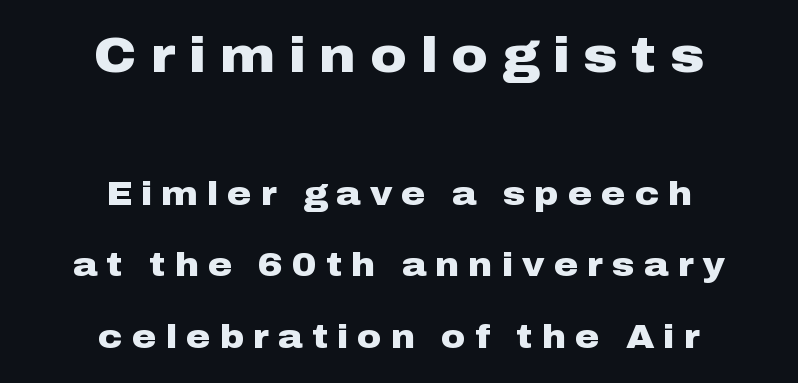
{"serif": "no", "italic": "no", "bold": "yes", "weight": "heavy", "width": "wide", "stroke_contrast": "low", "x_height": "medium", "monospaced": "no", "underline": "no", "align": "center", "line_spacing": "loose", "line_spacing_ratio": 2.16, "letter_spacing": "wide", "letter_spacing_em": 0.28, "larger_block": "first", "size_ratio": 1.52, "glyph_px": 50}
